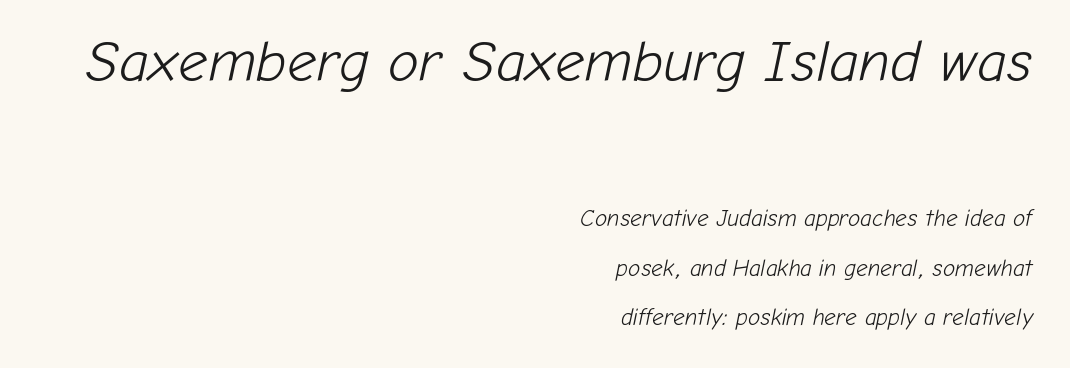
Q: Is the text bold? A: No.
Q: Is the text italic (slanted)? A: Yes, it leans right by about 12 degrees.
Q: Is the text underlined? A: No.
Q: How is the paragraph aligned? A: Right-aligned.
Q: Is the spacing between letters normal or unusually wide? A: Normal.
Q: Is the spacing between lines tight, normal or loose? A: Loose.
Q: Which block of text is set in a larger size, the first (top) or the second (bottom)? A: The first (top) one.
Q: Width (condensed, normal, or wide)? A: Normal.
Q: Stroke contrast? A: Low.
Q: x-height? A: Medium.
Q: Monospaced? A: No.
